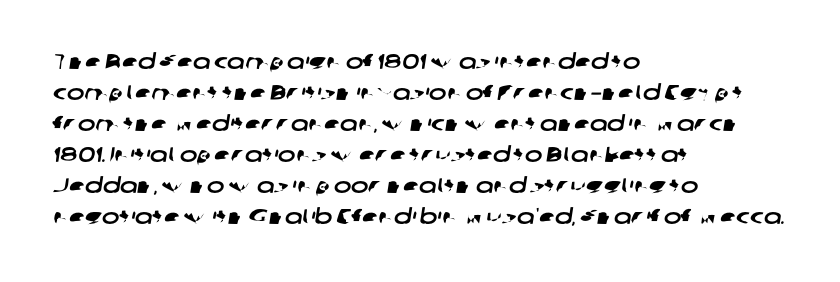
Q: Is the text underlined? A: No.
Q: How is the paragraph aligned? A: Left-aligned.
Q: Is the spacing between letters normal or unusually wide? A: Normal.
Q: Is the spacing between lines tight, normal or loose? A: Normal.
